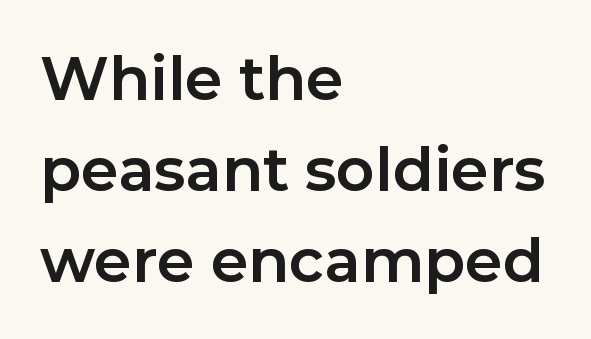
The image shows 60 px bold sans-serif type, upright; set left-aligned, normal line spacing (1.52x), normal letter spacing, not underlined; low stroke contrast and a medium x-height.
